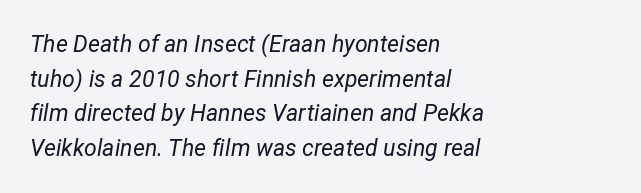
{"italic": "yes", "lean": "right", "slant_degrees": 12, "bold": "no", "underline": "no", "align": "left", "line_spacing": "normal", "line_spacing_ratio": 1.51, "letter_spacing": "normal", "letter_spacing_em": 0.0, "glyph_px": 23}
